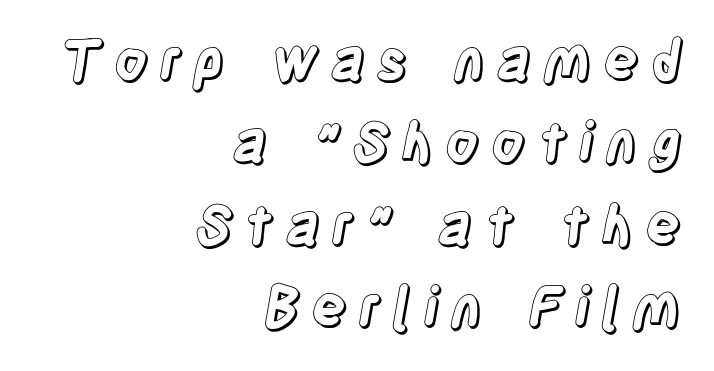
{"width": "condensed", "x_height": "large", "monospaced": "no", "underline": "no", "align": "right", "line_spacing": "normal", "line_spacing_ratio": 1.5, "glyph_px": 55}
